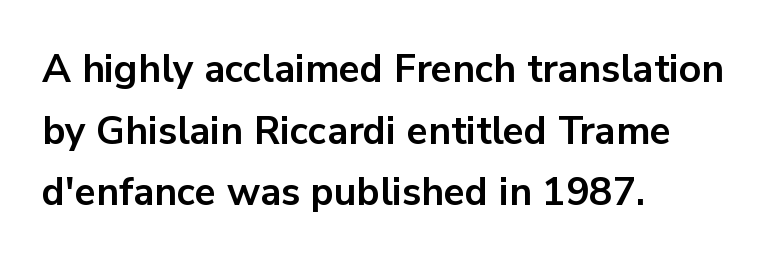
In terms of letterspacing, this is plain default setting. These lines are composed in type without serifs. Normally led — the rows are evenly, conventionally spaced. The face used here has the dense, thick strokes of a bold.
